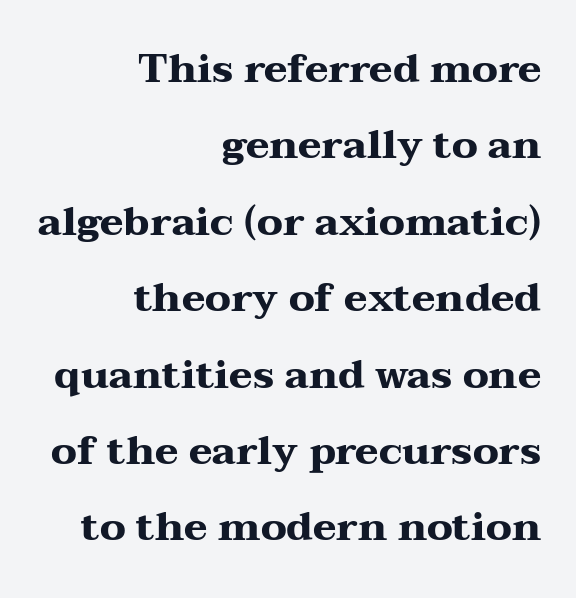
{"serif": "yes", "italic": "no", "bold": "yes", "weight": "heavy", "width": "wide", "stroke_contrast": "medium", "x_height": "medium", "monospaced": "no", "underline": "no", "align": "right", "line_spacing": "loose", "line_spacing_ratio": 1.91, "letter_spacing": "normal", "letter_spacing_em": 0.0, "glyph_px": 40}
